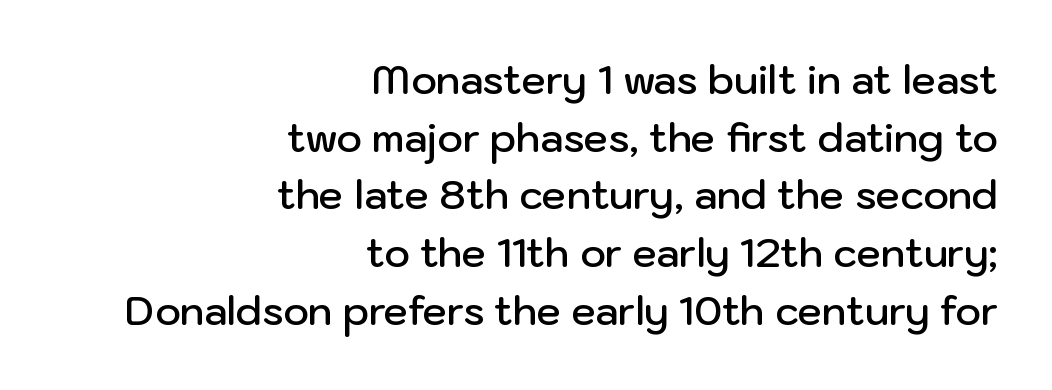
Q: Is the text bold? A: Semi-bold.
Q: Is the text italic (slanted)? A: No, it is upright.
Q: Is the typeface a serif or a sans-serif typeface? A: Sans-serif.
Q: Is the text underlined? A: No.
Q: How is the paragraph aligned? A: Right-aligned.
Q: Is the spacing between letters normal or unusually wide? A: Normal.
Q: Is the spacing between lines tight, normal or loose? A: Normal.
Q: Width (condensed, normal, or wide)? A: Normal.
Q: Stroke contrast? A: Low.
Q: x-height? A: Medium.
Q: Monospaced? A: No.
